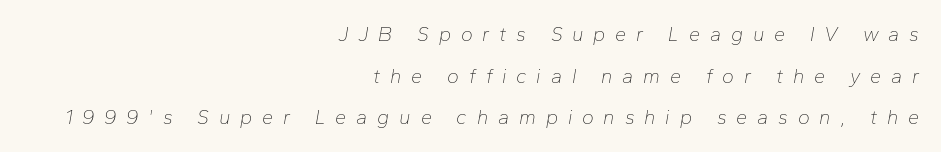
The image shows 20 px text type, italic (leaning right); set right-aligned, loose line spacing (2.08x), unusually wide letter spacing (+0.49 em), not underlined.
